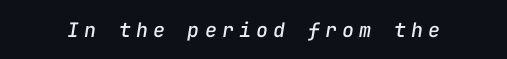
{"italic": "yes", "lean": "right", "slant_degrees": 9, "underline": "no", "letter_spacing": "wide", "letter_spacing_em": 0.26, "glyph_px": 20}
